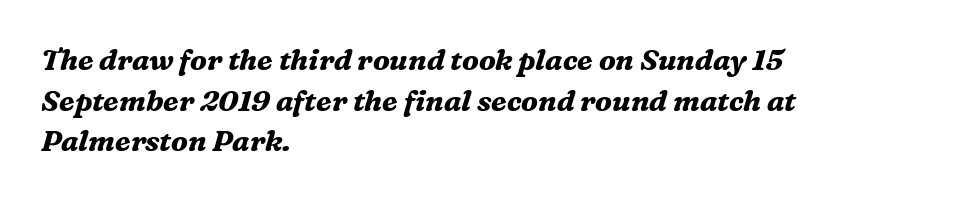
{"serif": "yes", "italic": "yes", "lean": "right", "slant_degrees": 16, "bold": "yes", "weight": "bold", "width": "normal", "stroke_contrast": "medium", "x_height": "medium", "monospaced": "no", "underline": "no", "align": "left", "line_spacing": "normal", "line_spacing_ratio": 1.4, "letter_spacing": "normal", "letter_spacing_em": 0.0, "glyph_px": 29}
